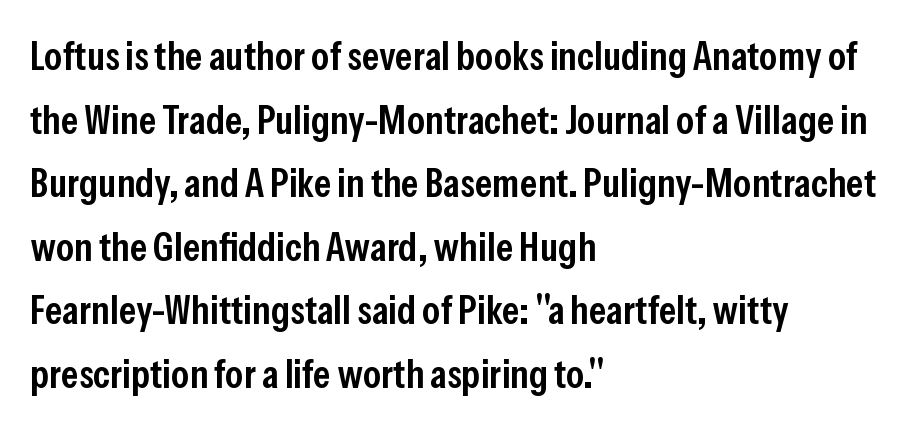
The image shows 41 px semibold, condensed sans-serif type, upright; set left-aligned, normal line spacing (1.55x), normal letter spacing, not underlined; low stroke contrast and a medium x-height.
